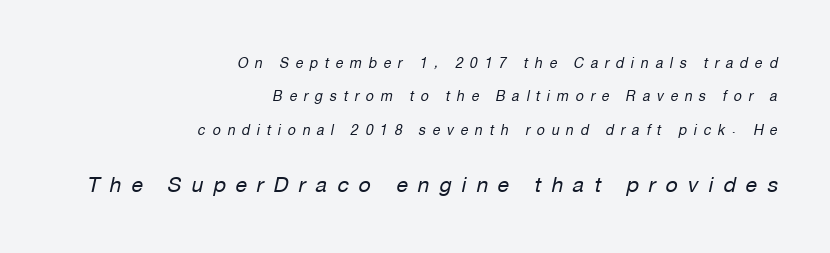
{"italic": "yes", "lean": "right", "slant_degrees": 12, "bold": "no", "underline": "no", "align": "right", "line_spacing": "loose", "line_spacing_ratio": 2.38, "letter_spacing": "wide", "letter_spacing_em": 0.48, "larger_block": "second", "size_ratio": 1.5, "glyph_px": 21}
